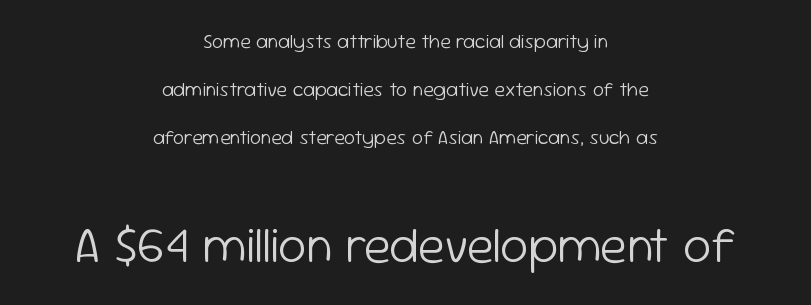
Q: Is the text bold? A: No.
Q: Is the text italic (slanted)? A: No, it is upright.
Q: Is the typeface a serif or a sans-serif typeface? A: Sans-serif.
Q: Is the text underlined? A: No.
Q: How is the paragraph aligned? A: Centered.
Q: Is the spacing between letters normal or unusually wide? A: Normal.
Q: Is the spacing between lines tight, normal or loose? A: Loose.
Q: Which block of text is set in a larger size, the first (top) or the second (bottom)? A: The second (bottom) one.
Q: Width (condensed, normal, or wide)? A: Normal.
Q: Stroke contrast? A: Low.
Q: x-height? A: Medium.
Q: Monospaced? A: No.
